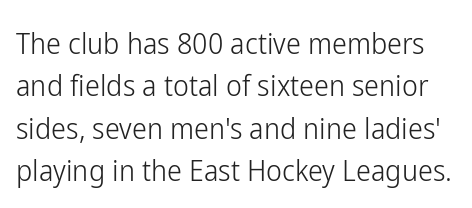
Q: Is the text bold? A: No.
Q: Is the text italic (slanted)? A: No, it is upright.
Q: Is the typeface a serif or a sans-serif typeface? A: Sans-serif.
Q: Is the text underlined? A: No.
Q: Is the spacing between letters normal or unusually wide? A: Normal.
Q: Is the spacing between lines tight, normal or loose? A: Normal.
Q: Width (condensed, normal, or wide)? A: Condensed.
Q: Stroke contrast? A: Low.
Q: x-height? A: Medium.
Q: Monospaced? A: No.
